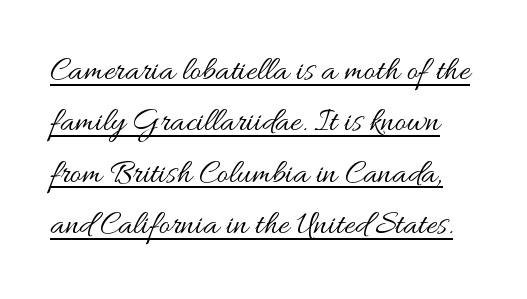
A typesetter would call this leading conventional body-copy spacing. Short note: letters normally spaced. A quiet, ordinary-to-light weight characterises the typeface. Check the space under the baseline: a stroke is drawn there.
